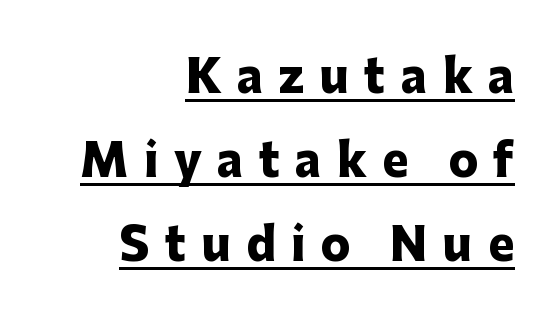
Character widths vary here, with narrow letters taking less room than wide ones. All the whitespace from short lines collects on the left. This rendering features underlined lettering. Note: no serifs on the glyphs. You could only call the tracking loose — the letters float apart. Emphasis by weight is at full strength: bold.
